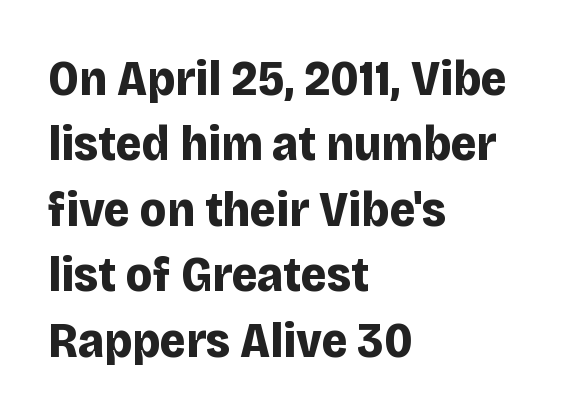
The image shows 50 px bold sans-serif type, upright; set left-aligned, normal line spacing (1.31x), normal letter spacing, not underlined; low stroke contrast and a large x-height.
